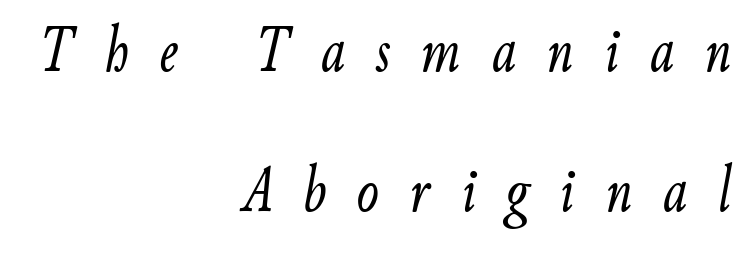
The image shows 66 px light, condensed type, italic (leaning right); set right-aligned, loose line spacing (2.12x), unusually wide letter spacing (+0.47 em), not underlined; low stroke contrast and a small x-height.
